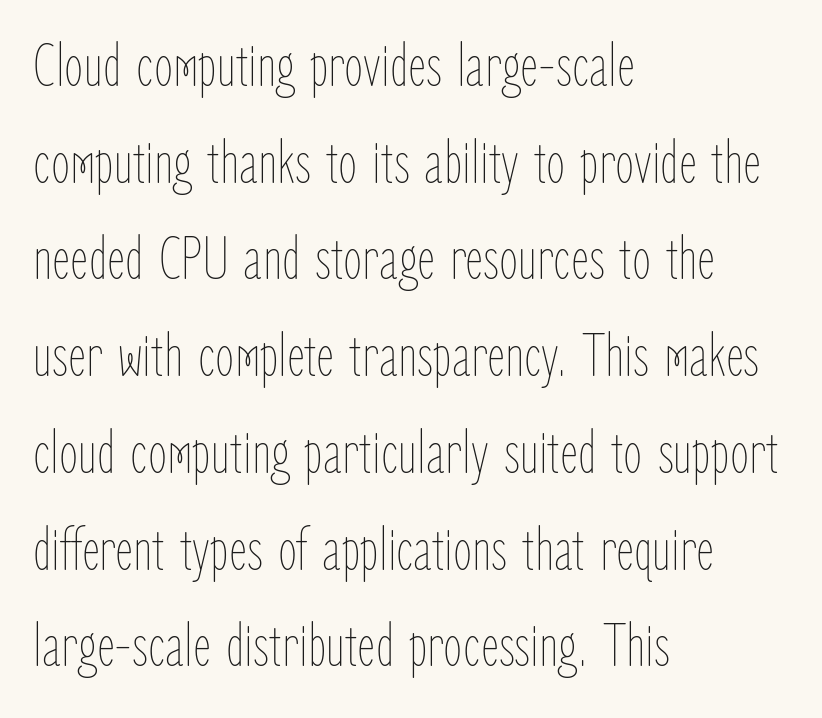
{"italic": "no", "bold": "no", "weight": "thin", "width": "condensed", "stroke_contrast": "low", "x_height": "medium", "monospaced": "no", "underline": "no", "align": "left", "line_spacing": "normal", "line_spacing_ratio": 1.56, "letter_spacing": "normal", "letter_spacing_em": 0.0, "glyph_px": 62}
